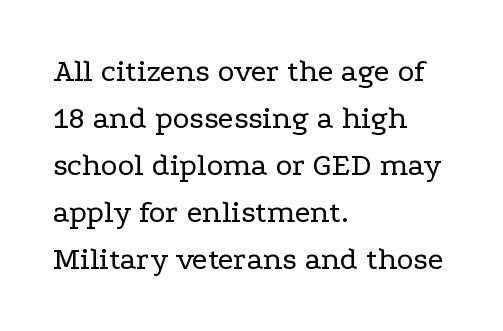
{"serif": "yes", "italic": "no", "bold": "no", "weight": "regular", "width": "wide", "stroke_contrast": "low", "x_height": "medium", "monospaced": "no", "underline": "no", "align": "left", "line_spacing": "normal", "line_spacing_ratio": 1.47, "letter_spacing": "normal", "letter_spacing_em": 0.0, "glyph_px": 32}
